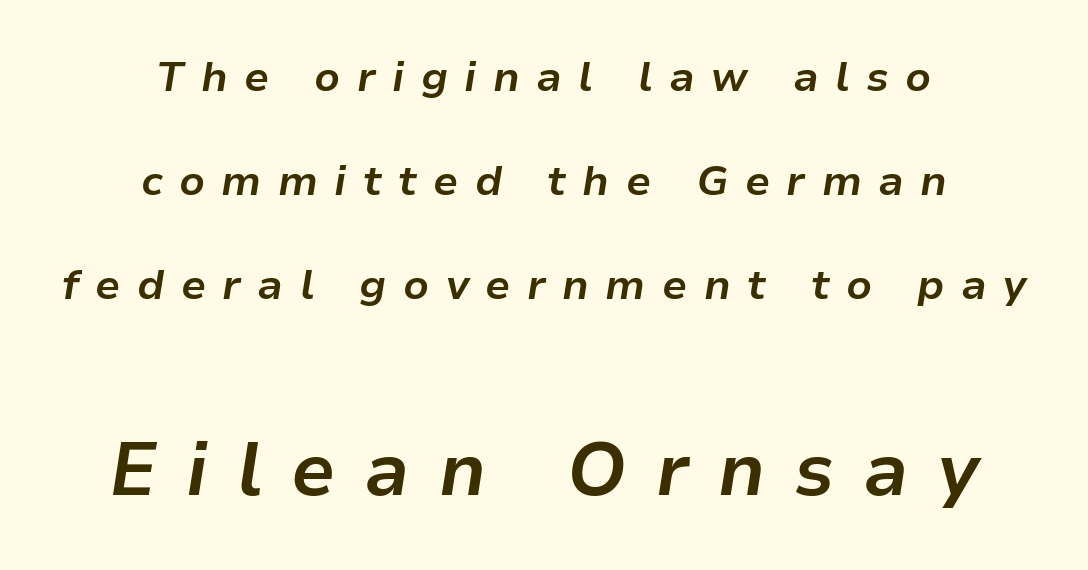
The image shows 74 px bold type, italic (leaning right); set centered, loose line spacing (2.48x), unusually wide letter spacing (+0.39 em), not underlined; the second (bottom) block is 1.76x larger; low stroke contrast and a medium x-height.
